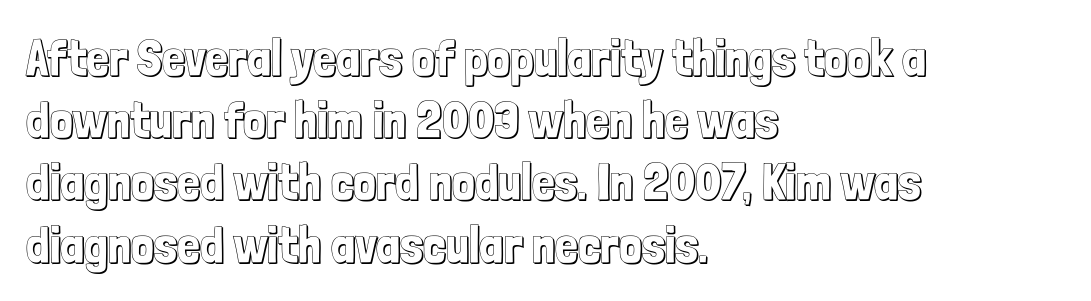
The rendering uses natural spacing where letterforms have individual widths. The space beneath each line is pristine and unruled. No italicization has been applied; the sample stays upright. The setting favours the left margin, as ordinary paragraphs usually do.
